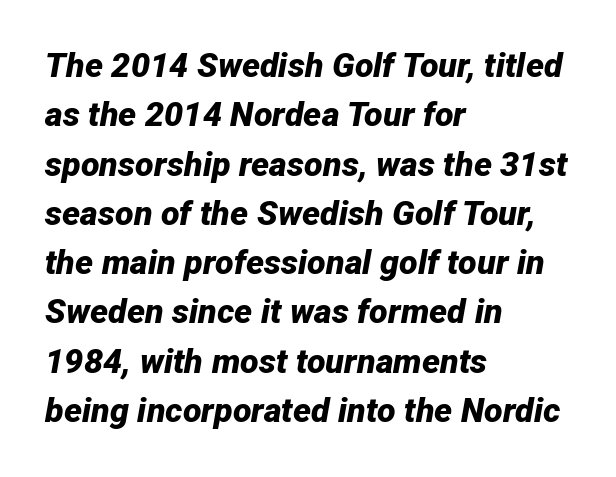
{"italic": "yes", "lean": "right", "slant_degrees": 12, "bold": "yes", "weight": "bold", "width": "normal", "stroke_contrast": "low", "x_height": "medium", "monospaced": "no", "underline": "no", "align": "left", "line_spacing": "normal", "line_spacing_ratio": 1.45, "letter_spacing": "normal", "letter_spacing_em": 0.0, "glyph_px": 34}
